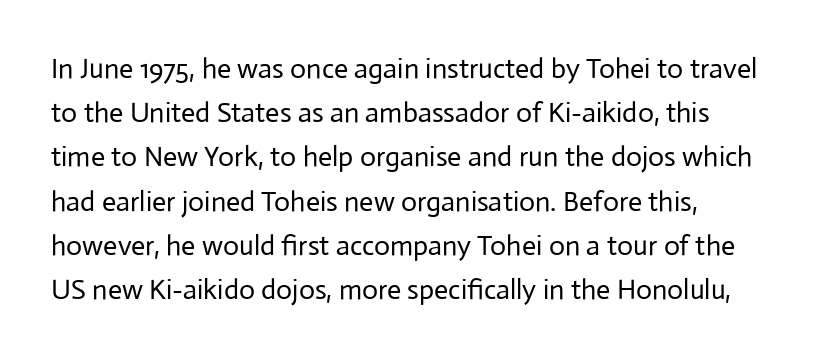
The image shows 28 px regular-weight sans-serif type, upright; set normal line spacing (1.58x), normal letter spacing, not underlined; low stroke contrast and a medium x-height.
